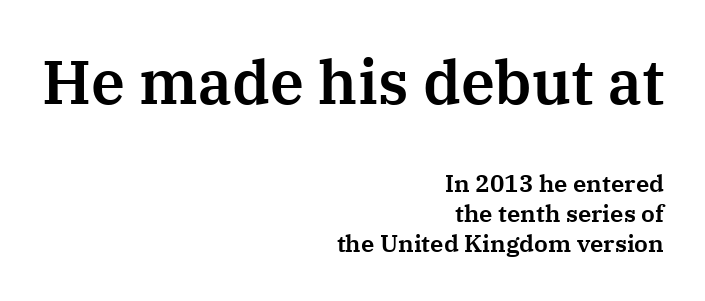
Q: Is the text italic (slanted)? A: No, it is upright.
Q: Is the typeface a serif or a sans-serif typeface? A: Serif.
Q: Is the text underlined? A: No.
Q: How is the paragraph aligned? A: Right-aligned.
Q: Is the spacing between letters normal or unusually wide? A: Normal.
Q: Is the spacing between lines tight, normal or loose? A: Normal.
Q: Which block of text is set in a larger size, the first (top) or the second (bottom)? A: The first (top) one.
Q: Width (condensed, normal, or wide)? A: Normal.
Q: Stroke contrast? A: Medium.
Q: x-height? A: Medium.
Q: Monospaced? A: No.
